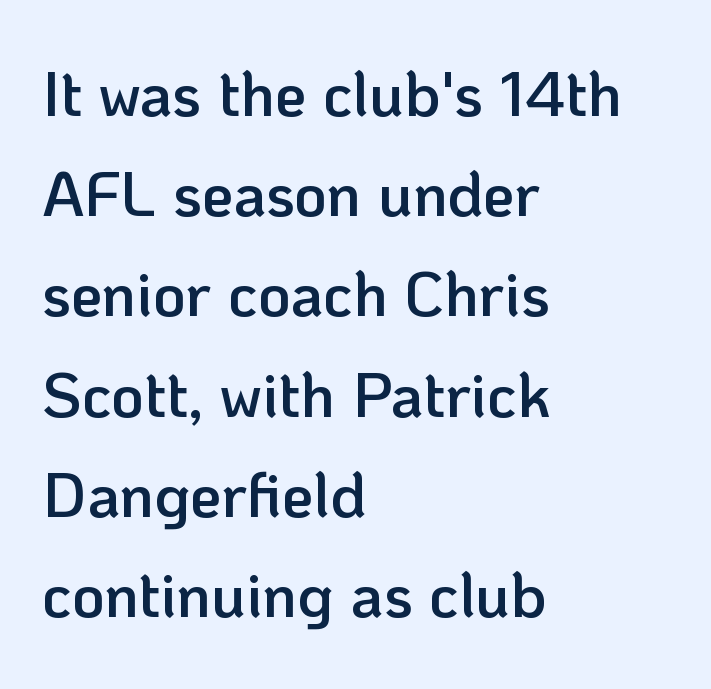
Q: Is the text bold? A: Semi-bold.
Q: Is the text italic (slanted)? A: No, it is upright.
Q: Is the typeface a serif or a sans-serif typeface? A: Sans-serif.
Q: Is the text underlined? A: No.
Q: How is the paragraph aligned? A: Left-aligned.
Q: Is the spacing between letters normal or unusually wide? A: Normal.
Q: Is the spacing between lines tight, normal or loose? A: Normal.
Q: Width (condensed, normal, or wide)? A: Normal.
Q: Stroke contrast? A: Low.
Q: x-height? A: Medium.
Q: Monospaced? A: No.
